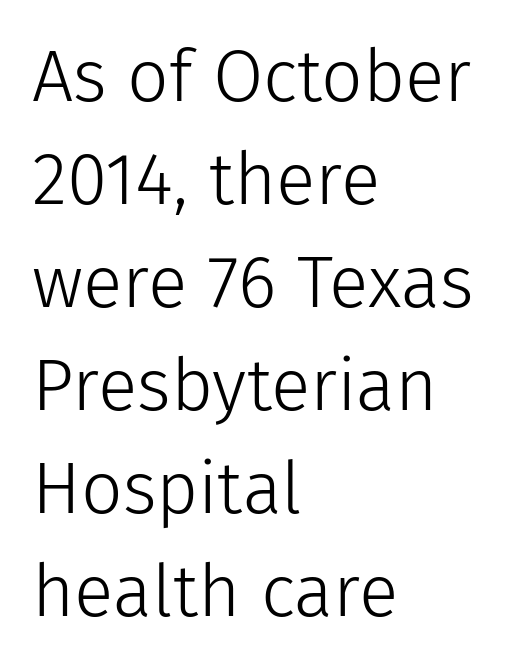
Q: Is the text bold? A: No.
Q: Is the text italic (slanted)? A: No, it is upright.
Q: Is the typeface a serif or a sans-serif typeface? A: Sans-serif.
Q: Is the text underlined? A: No.
Q: How is the paragraph aligned? A: Left-aligned.
Q: Is the spacing between letters normal or unusually wide? A: Normal.
Q: Is the spacing between lines tight, normal or loose? A: Normal.
Q: Width (condensed, normal, or wide)? A: Normal.
Q: Stroke contrast? A: Low.
Q: x-height? A: Medium.
Q: Monospaced? A: No.
